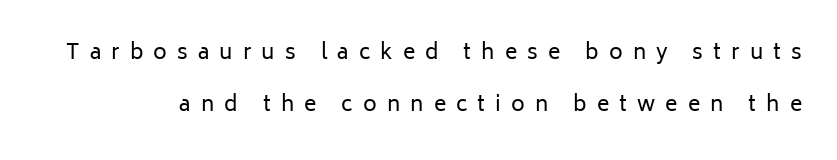
This is roman type, the default non-slanted kind. Loosely led — the rows are spread out. Does extra space separate the letters? Yes, quite a lot of it. Ink coverage per letter is moderate at most. Beneath every word, the page is bare.
